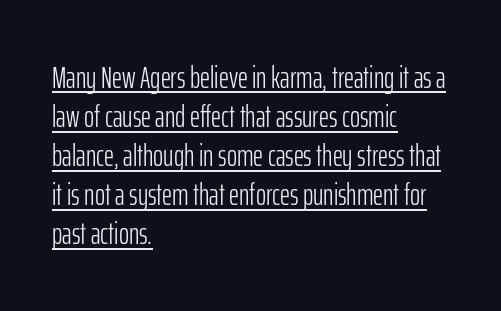
Q: Is the text bold? A: No.
Q: Is the text italic (slanted)? A: No, it is upright.
Q: Is the typeface a serif or a sans-serif typeface? A: Sans-serif.
Q: Is the text underlined? A: Yes.
Q: How is the paragraph aligned? A: Left-aligned.
Q: Is the spacing between letters normal or unusually wide? A: Normal.
Q: Is the spacing between lines tight, normal or loose? A: Normal.
Q: Width (condensed, normal, or wide)? A: Condensed.
Q: Stroke contrast? A: Low.
Q: x-height? A: Medium.
Q: Monospaced? A: No.
